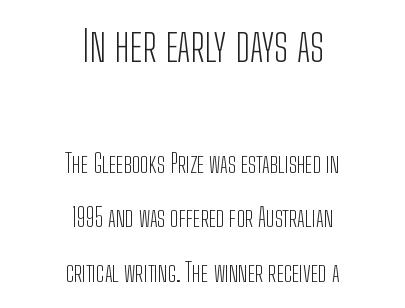
Q: Is the text bold? A: No.
Q: Is the text italic (slanted)? A: No, it is upright.
Q: Is the typeface a serif or a sans-serif typeface? A: Sans-serif.
Q: Is the text underlined? A: No.
Q: How is the paragraph aligned? A: Centered.
Q: Is the spacing between letters normal or unusually wide? A: Normal.
Q: Is the spacing between lines tight, normal or loose? A: Loose.
Q: Which block of text is set in a larger size, the first (top) or the second (bottom)? A: The first (top) one.
Q: Width (condensed, normal, or wide)? A: Condensed.
Q: Stroke contrast? A: Low.
Q: x-height? A: Medium.
Q: Monospaced? A: No.
